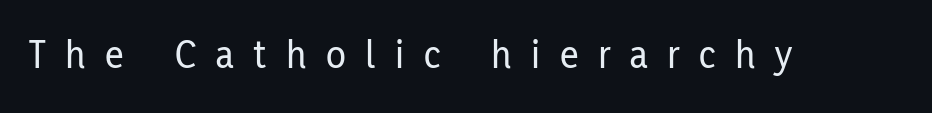
Any mark beneath the type? The region is blank. Words appear elongated and porous because spacing is wide. Character widths vary here, with narrow letters taking less room than wide ones. These lines were composed using upright roman letters. No feet cap the strokes, marking this as sans-serif type.
